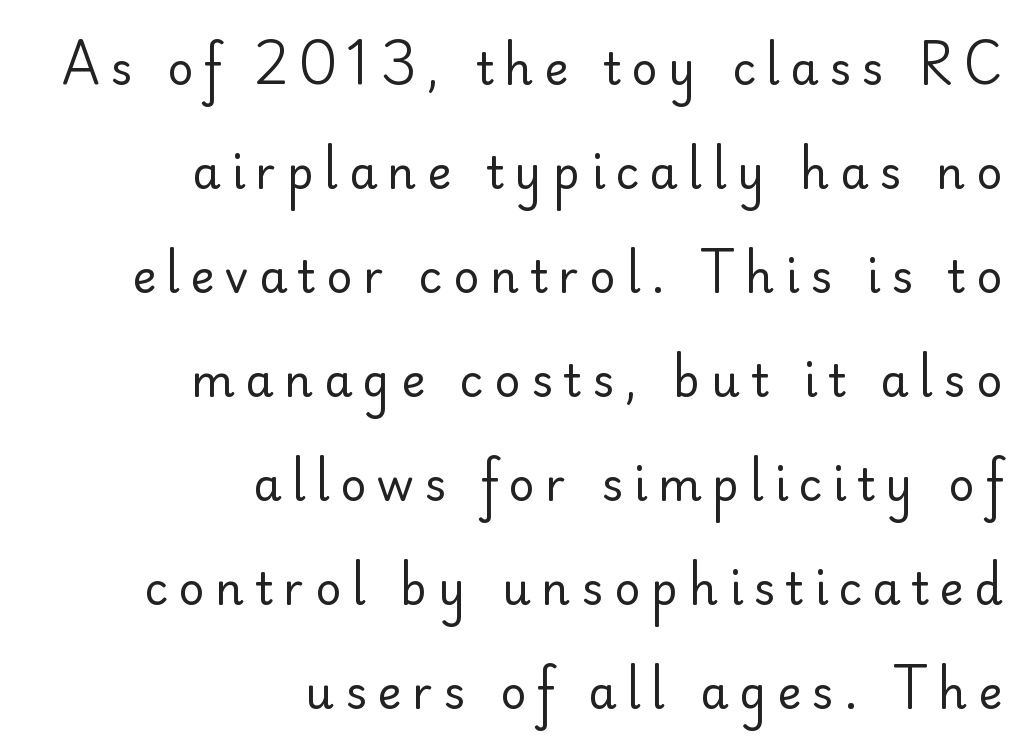
The image shows 45 px regular-weight sans-serif type, upright; set right-aligned, loose line spacing (2.31x), unusually wide letter spacing (+0.24 em), not underlined; low stroke contrast and a small x-height.
